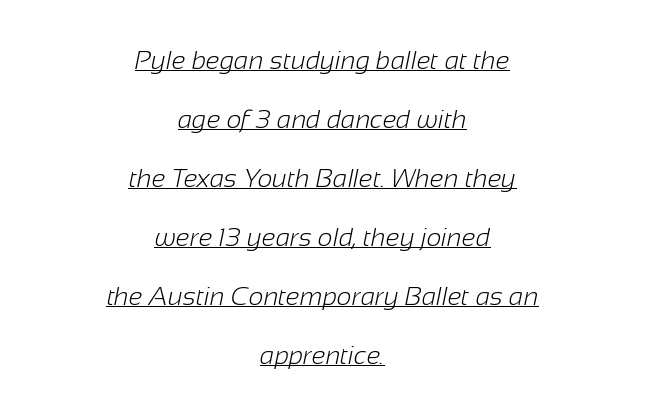
Summary of weight: not heavy and not bold. Here the glyphs are tracked normally, forming tight word shapes. The face used here appears with an underline applied. Neither beginnings nor endings align; midpoints do. Summary of vertical rhythm: relaxed, with wide interline spacing.
